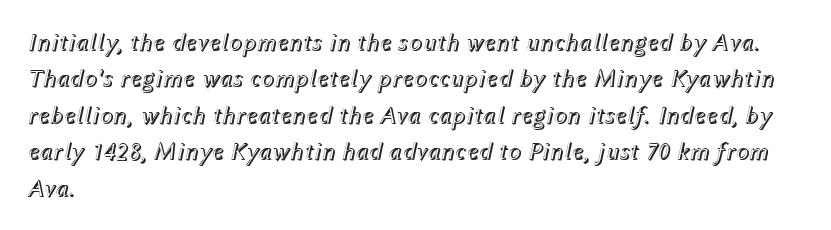
Q: Is the text italic (slanted)? A: Yes, it leans right by about 12 degrees.
Q: Is the text underlined? A: No.
Q: How is the paragraph aligned? A: Left-aligned.
Q: Is the spacing between letters normal or unusually wide? A: Normal.
Q: Is the spacing between lines tight, normal or loose? A: Normal.
